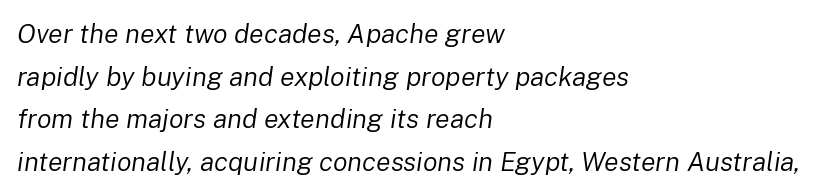
Short and long lines alike share a common starting point at left. Students, observe: this is what conventionally led text looks like. Honestly, there is no underline to notice here at all. The letterforms sit shoulder to shoulder at normal distance. Compared with a typical body face, this is equally light or lighter still. The specimen reads as italic at a glance.
